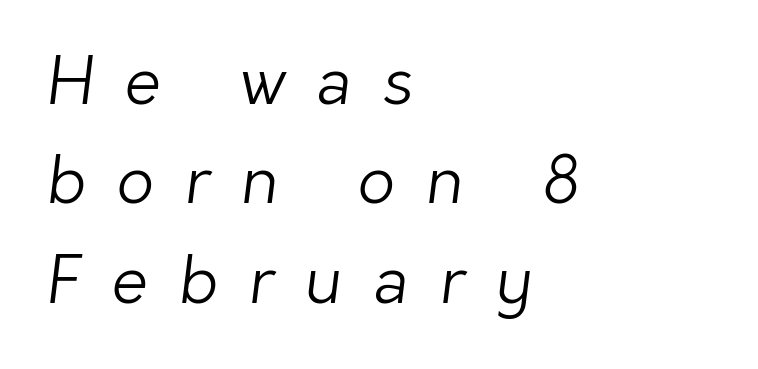
The image shows 65 px light sans-serif type; set left-aligned, normal line spacing (1.53x), unusually wide letter spacing (+0.48 em), not underlined; low stroke contrast and a medium x-height.
